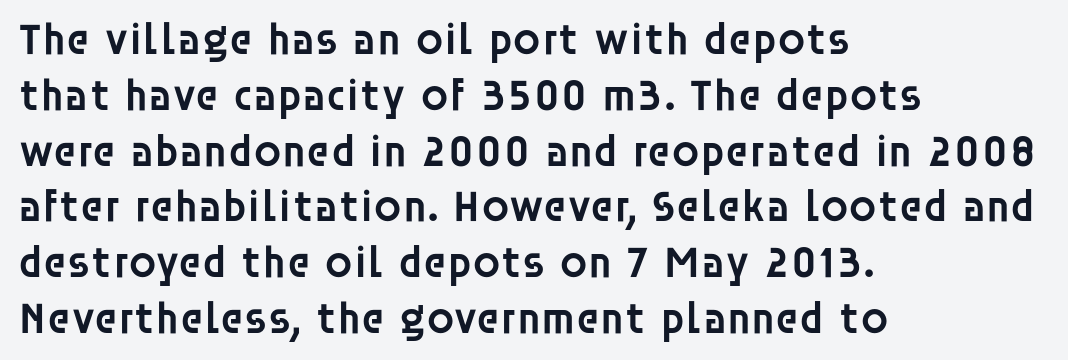
Q: Is the text bold? A: Semi-bold.
Q: Is the text italic (slanted)? A: No, it is upright.
Q: Is the typeface a serif or a sans-serif typeface? A: Sans-serif.
Q: Is the text underlined? A: No.
Q: How is the paragraph aligned? A: Left-aligned.
Q: Is the spacing between letters normal or unusually wide? A: Normal.
Q: Width (condensed, normal, or wide)? A: Normal.
Q: Stroke contrast? A: Low.
Q: x-height? A: Large.
Q: Monospaced? A: No.
